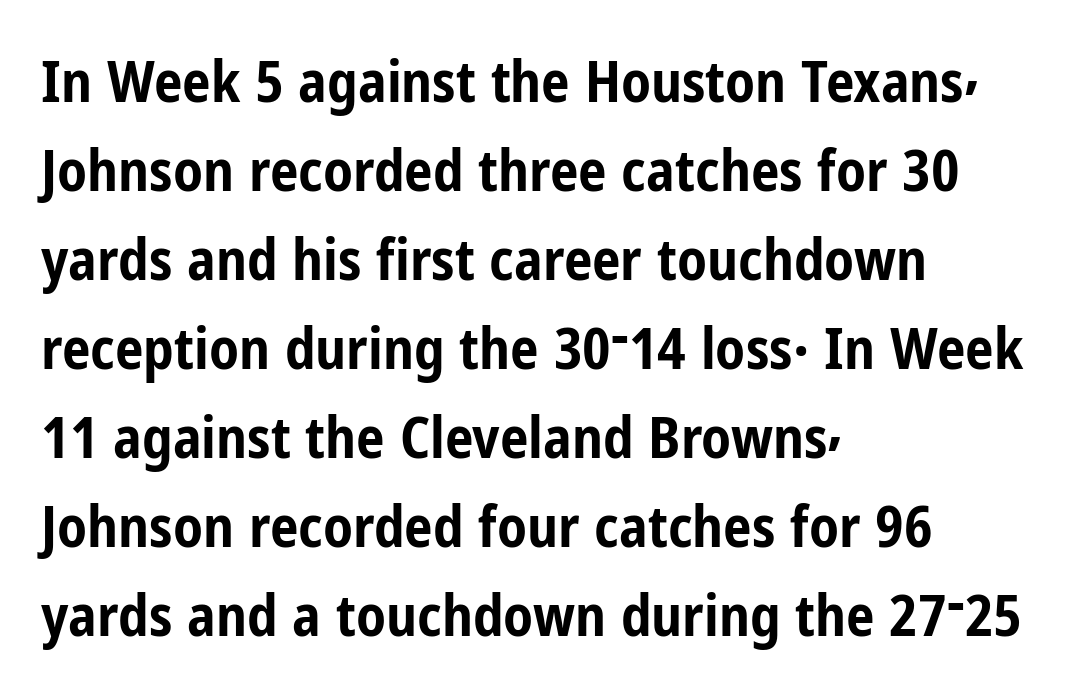
Q: Is the text bold? A: Yes.
Q: Is the text italic (slanted)? A: No, it is upright.
Q: Is the typeface a serif or a sans-serif typeface? A: Sans-serif.
Q: Is the text underlined? A: No.
Q: How is the paragraph aligned? A: Left-aligned.
Q: Is the spacing between letters normal or unusually wide? A: Normal.
Q: Is the spacing between lines tight, normal or loose? A: Normal.
Q: Width (condensed, normal, or wide)? A: Condensed.
Q: Stroke contrast? A: Low.
Q: x-height? A: Medium.
Q: Monospaced? A: No.
